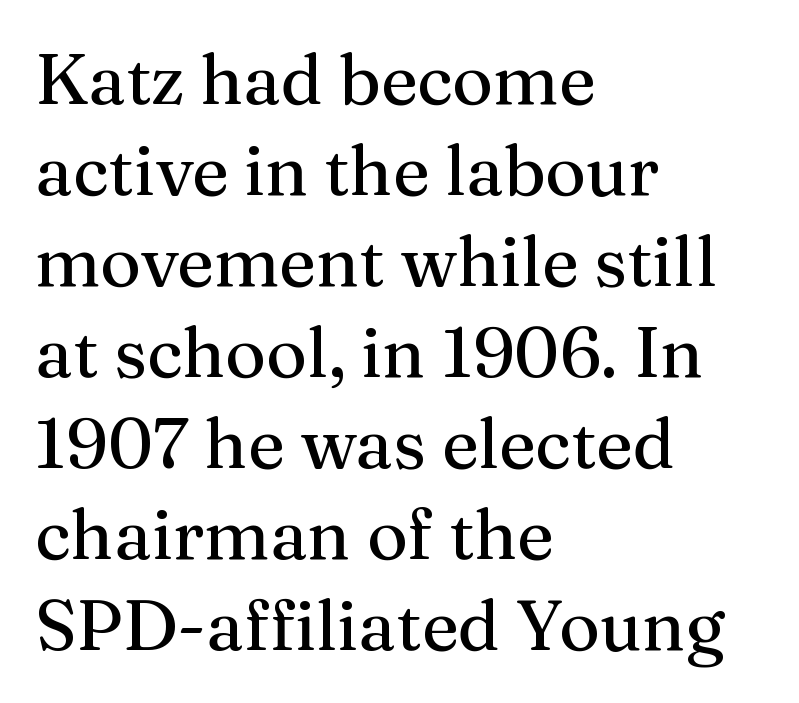
Q: Is the text italic (slanted)? A: No, it is upright.
Q: Is the typeface a serif or a sans-serif typeface? A: Serif.
Q: Is the text underlined? A: No.
Q: How is the paragraph aligned? A: Left-aligned.
Q: Is the spacing between letters normal or unusually wide? A: Normal.
Q: Is the spacing between lines tight, normal or loose? A: Normal.
Q: Width (condensed, normal, or wide)? A: Normal.
Q: Stroke contrast? A: Medium.
Q: x-height? A: Medium.
Q: Monospaced? A: No.
